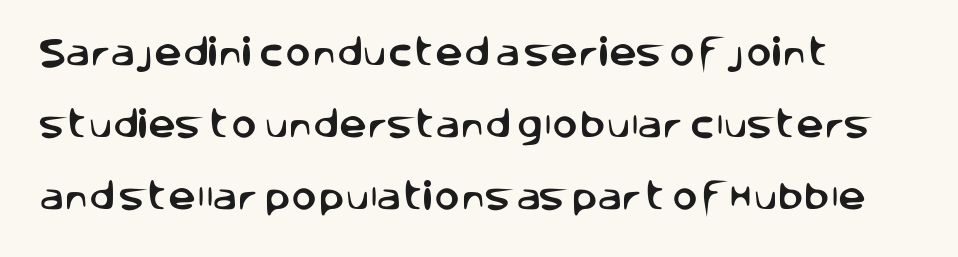
Q: Is the text italic (slanted)? A: No, it is upright.
Q: Is the typeface a serif or a sans-serif typeface? A: Sans-serif.
Q: Is the text underlined? A: No.
Q: How is the paragraph aligned? A: Left-aligned.
Q: Is the spacing between letters normal or unusually wide? A: Normal.
Q: Is the spacing between lines tight, normal or loose? A: Loose.
Q: Width (condensed, normal, or wide)? A: Normal.
Q: Stroke contrast? A: Low.
Q: x-height? A: Large.
Q: Monospaced? A: No.
